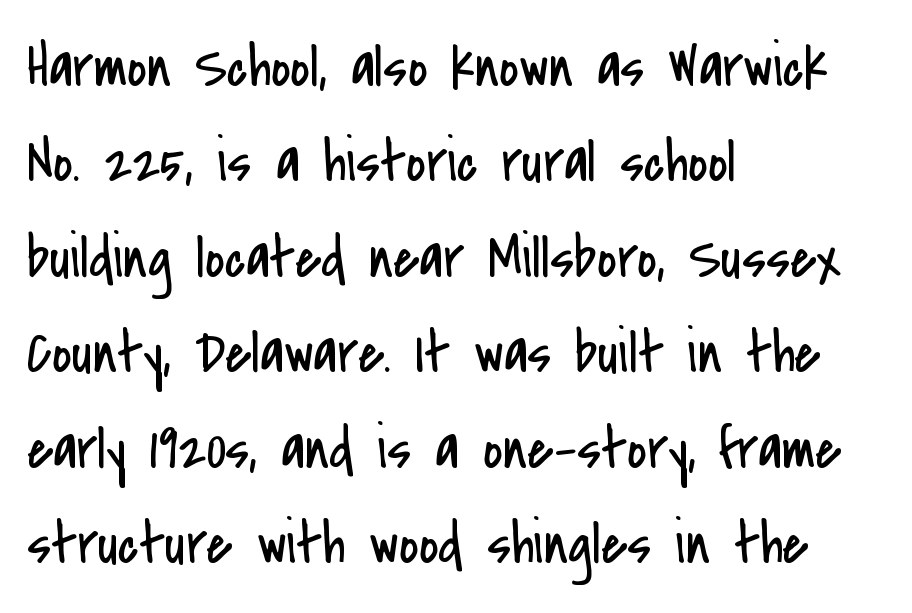
Vertical strokes here are truly vertical. Quick note: underline off. Observe the absence of serifs on each vertical stroke in this sample. Honestly, the letter spacing is just normal — you wouldn't notice it. Does the leading feel generous? No, just average. Which margin do the lines hug? The left one — the right edge is uneven.
